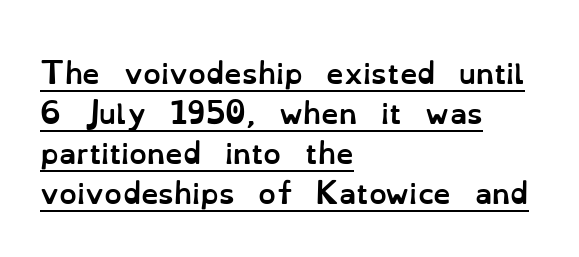
Heft: maximum for text — a bold. The face used here appears with an underline applied. The axis of the letterforms is exactly vertical. If you measured baseline to baseline, you'd find a middling distance. Proportional: the letters do not fall into vertical columns.
